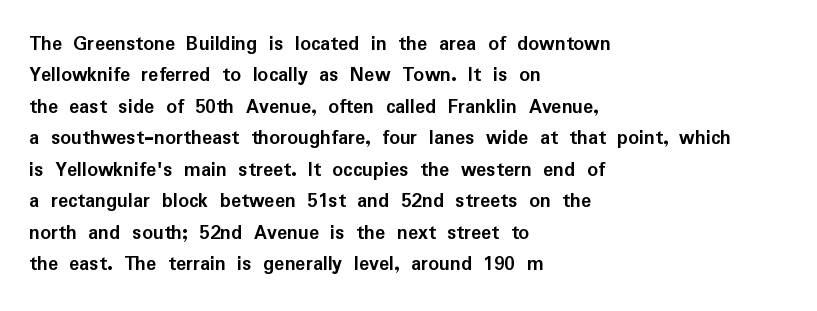
The image shows 21 px bold type, upright; set left-aligned, normal line spacing (1.5x), normal letter spacing, not underlined.
